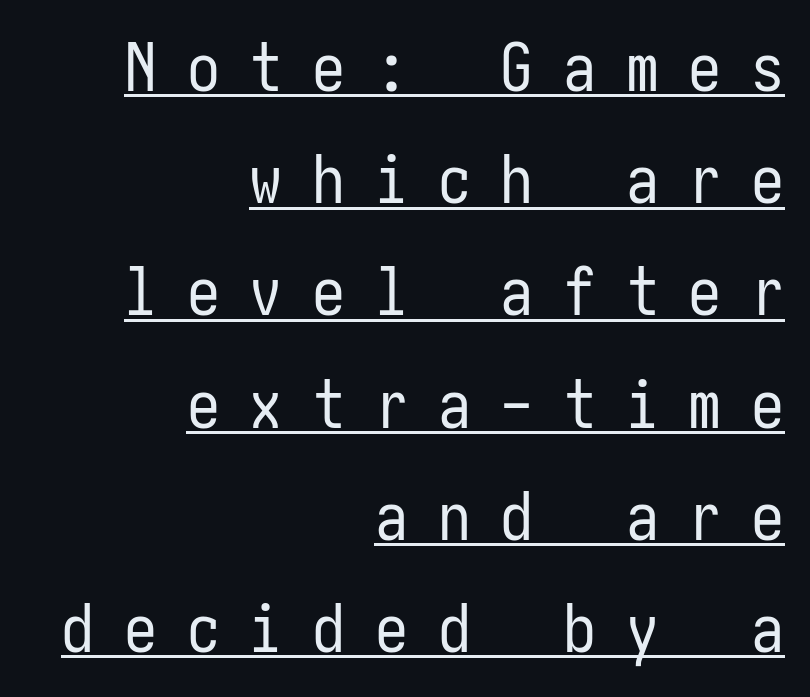
{"serif": "no", "italic": "no", "bold": "no", "weight": "regular", "width": "condensed", "stroke_contrast": "low", "x_height": "medium", "underline": "yes", "align": "right", "line_spacing": "normal", "line_spacing_ratio": 1.7, "letter_spacing": "wide", "letter_spacing_em": 0.45, "glyph_px": 66}
